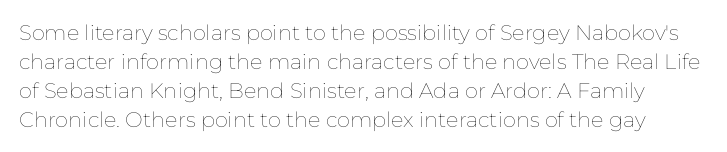
Q: Is the text bold? A: No.
Q: Is the text italic (slanted)? A: No, it is upright.
Q: Is the text underlined? A: No.
Q: Is the spacing between letters normal or unusually wide? A: Normal.
Q: Is the spacing between lines tight, normal or loose? A: Normal.
